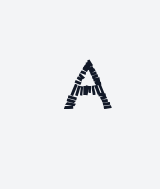
The image shows 71 px regular-weight sans-serif type, upright; set unusually wide letter spacing (+0.21 em), not underlined; medium stroke contrast and a small x-height.
